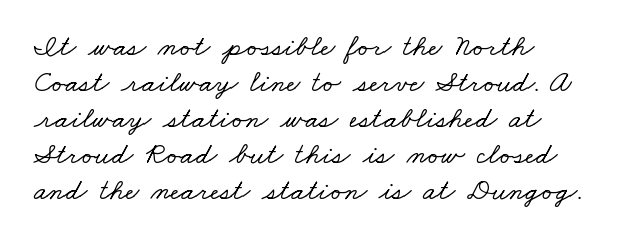
The image shows 30 px wide serif type; set left-aligned, line spacing 1.2x, normal letter spacing, not underlined; low stroke contrast and a small x-height.
